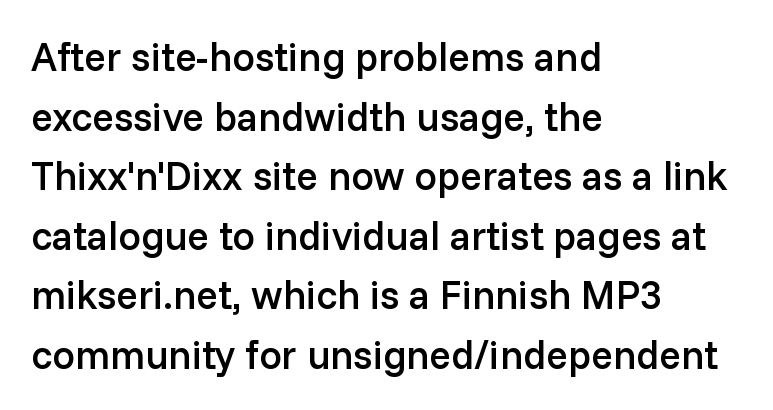
One-word summary of the alignment: left. A typesetter would label this face a sans. Does extra space separate the letters? No, they use regular spacing. Emphasis by weight is partial: semibold. How would I describe the line gaps? Plain and ordinary.
